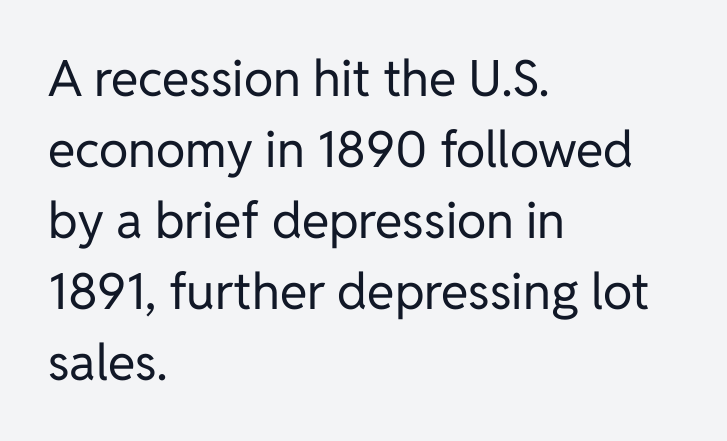
{"serif": "no", "italic": "no", "bold": "no", "weight": "regular", "width": "normal", "stroke_contrast": "low", "x_height": "medium", "monospaced": "no", "underline": "no", "align": "left", "line_spacing": "normal", "line_spacing_ratio": 1.42, "letter_spacing": "normal", "letter_spacing_em": 0.0, "glyph_px": 50}
